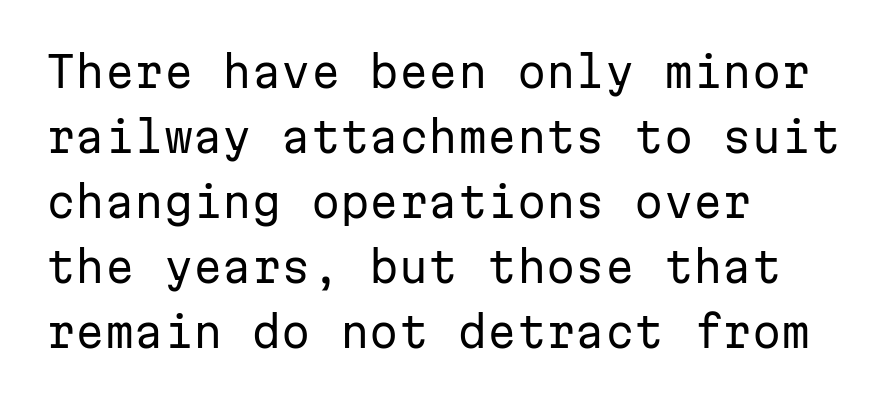
Q: Is the text bold? A: No.
Q: Is the text italic (slanted)? A: No, it is upright.
Q: Is the typeface a serif or a sans-serif typeface? A: Sans-serif.
Q: Is the text underlined? A: No.
Q: How is the paragraph aligned? A: Left-aligned.
Q: Is the spacing between letters normal or unusually wide? A: Normal.
Q: Is the spacing between lines tight, normal or loose? A: Normal.
Q: Width (condensed, normal, or wide)? A: Normal.
Q: Stroke contrast? A: Low.
Q: x-height? A: Medium.
Q: Monospaced? A: Yes.
